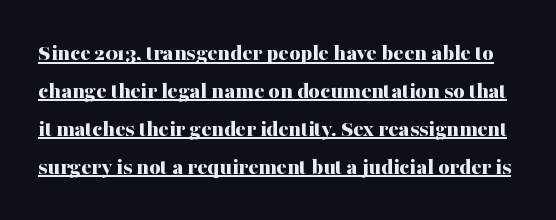
The image shows 24 px bold type, upright; set normal line spacing (1.58x), normal letter spacing, underlined.
